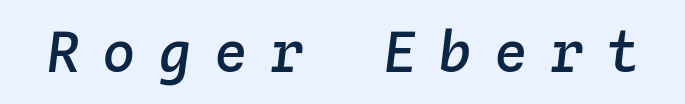
{"italic": "yes", "lean": "right", "slant_degrees": 4, "bold": "semi", "weight": "semibold", "width": "normal", "stroke_contrast": "low", "x_height": "medium", "monospaced": "yes", "underline": "no", "letter_spacing": "wide", "letter_spacing_em": 0.4, "glyph_px": 56}
